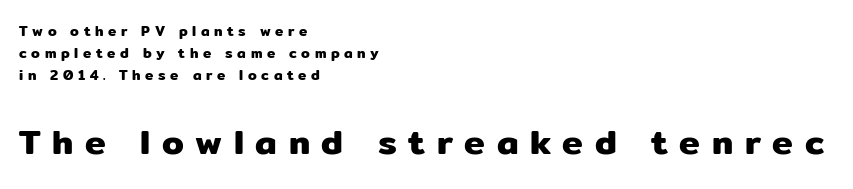
These lines are set flush left with a ragged right edge. Of the two passages, the one underneath uses the larger point size. The letters advance in unequal steps, a hallmark of proportional type. Clear beneath every line of the passage.
